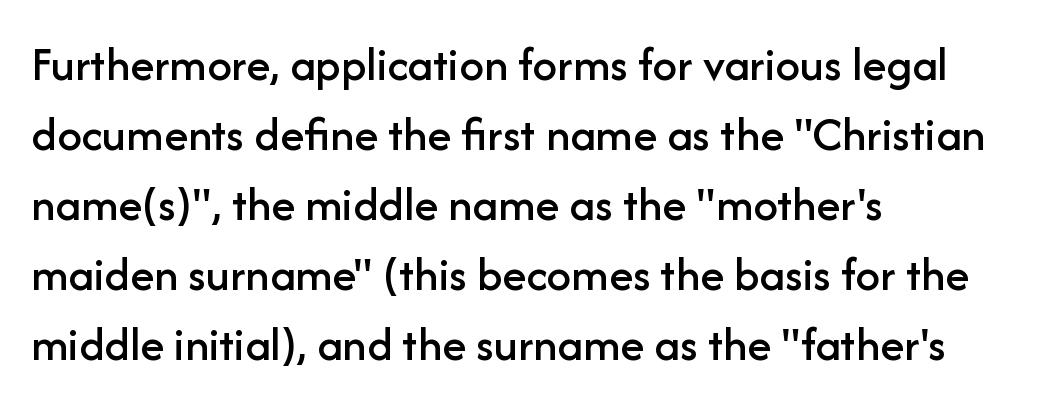
Q: Is the text italic (slanted)? A: No, it is upright.
Q: Is the typeface a serif or a sans-serif typeface? A: Sans-serif.
Q: Is the text underlined? A: No.
Q: How is the paragraph aligned? A: Left-aligned.
Q: Is the spacing between letters normal or unusually wide? A: Normal.
Q: Is the spacing between lines tight, normal or loose? A: Normal.
Q: Width (condensed, normal, or wide)? A: Normal.
Q: Stroke contrast? A: Low.
Q: x-height? A: Medium.
Q: Monospaced? A: No.
